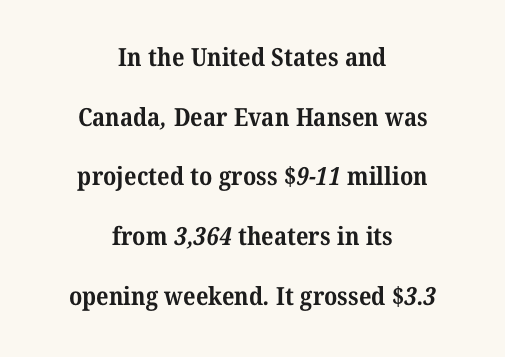
Q: Is the text bold? A: Yes.
Q: Is the text underlined? A: No.
Q: How is the paragraph aligned? A: Centered.
Q: Is the spacing between letters normal or unusually wide? A: Normal.
Q: Is the spacing between lines tight, normal or loose? A: Loose.
